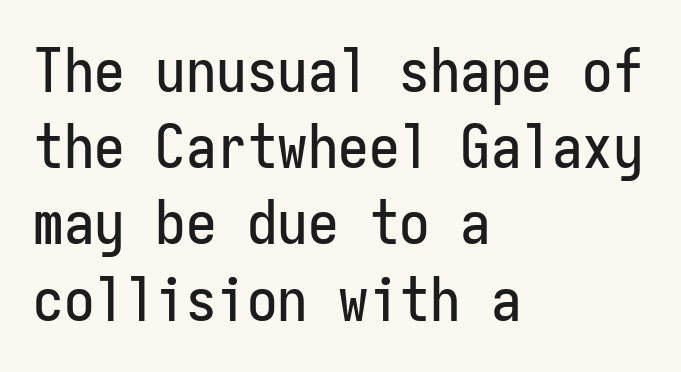
These lines keep a tight, regular rhythm from letter to letter. Do the characters align in a grid? Yes, the font is monospaced. Students, observe: this is what conventionally led text looks like. When letters stand straight like this, we call the style roman or upright.
